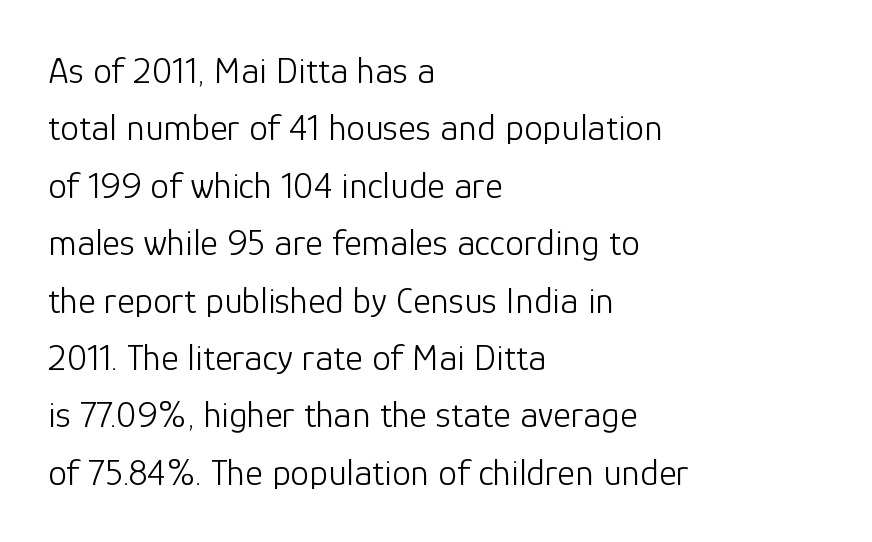
Q: Is the text bold? A: No.
Q: Is the text italic (slanted)? A: No, it is upright.
Q: Is the typeface a serif or a sans-serif typeface? A: Sans-serif.
Q: Is the text underlined? A: No.
Q: How is the paragraph aligned? A: Left-aligned.
Q: Is the spacing between letters normal or unusually wide? A: Normal.
Q: Is the spacing between lines tight, normal or loose? A: Normal.
Q: Width (condensed, normal, or wide)? A: Normal.
Q: Stroke contrast? A: Low.
Q: x-height? A: Medium.
Q: Monospaced? A: No.
